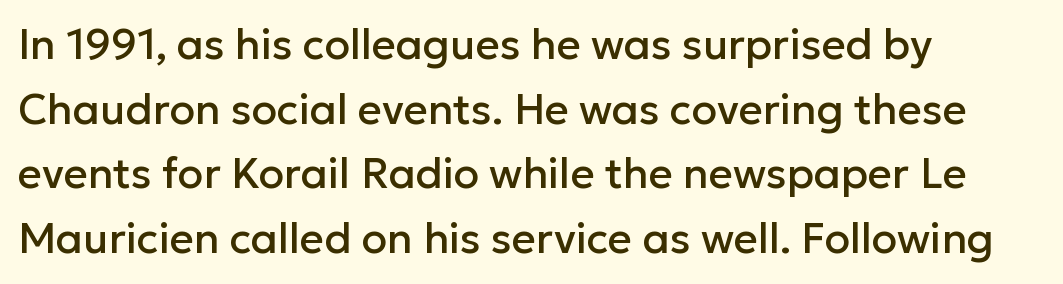
The image shows 42 px sans-serif type, upright; set left-aligned, normal line spacing (1.54x), normal letter spacing, not underlined; low stroke contrast and a medium x-height.
